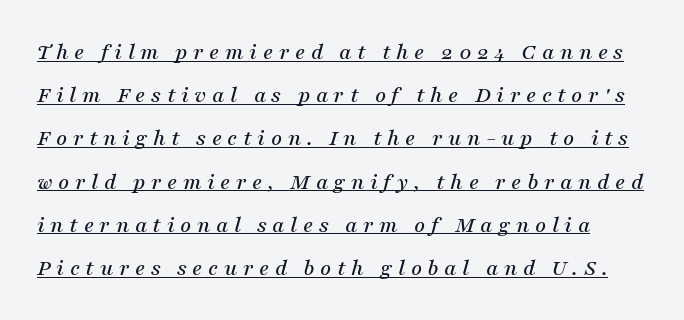
Q: Is the text italic (slanted)? A: Yes, it leans right by about 16 degrees.
Q: Is the text underlined? A: Yes.
Q: Is the spacing between letters normal or unusually wide? A: Unusually wide.
